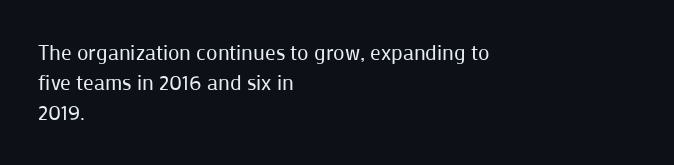
{"italic": "no", "bold": "no", "underline": "no", "align": "left", "line_spacing": "normal", "line_spacing_ratio": 1.43, "letter_spacing": "normal", "letter_spacing_em": 0.0, "glyph_px": 21}
